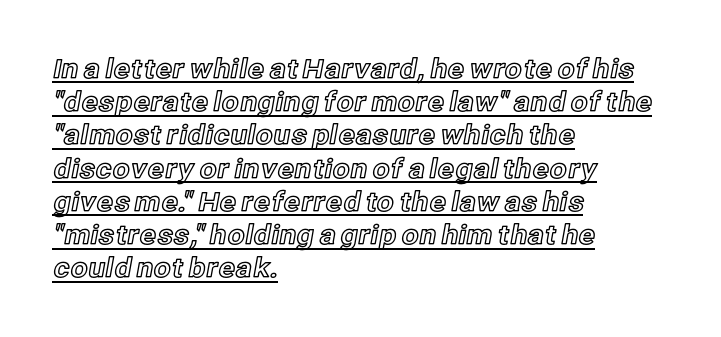
The image shows 27 px text type; set left-aligned, line spacing 1.23x, normal letter spacing, underlined.
